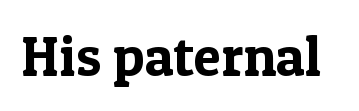
Compared with typical body copy, the letter spacing here is the same. The letters stand upright; this is a roman face. Do the characters align in a grid? No, the font is proportional. The baseline area is clear. The designer went with a serif here, giving each stem small feet.
